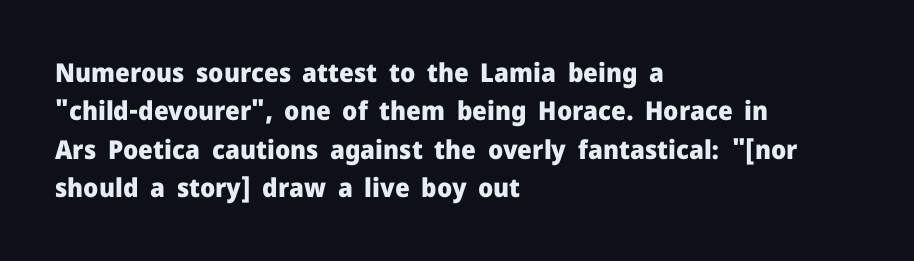
A typesetter would mark this as roman, not italic. Rule under the text: the space is simply empty. Layout note: lines flush left. The designer left line spacing at the default. What weight is shown? A full bold with thick strokes. This sample uses plain, unmodified letter spacing.
